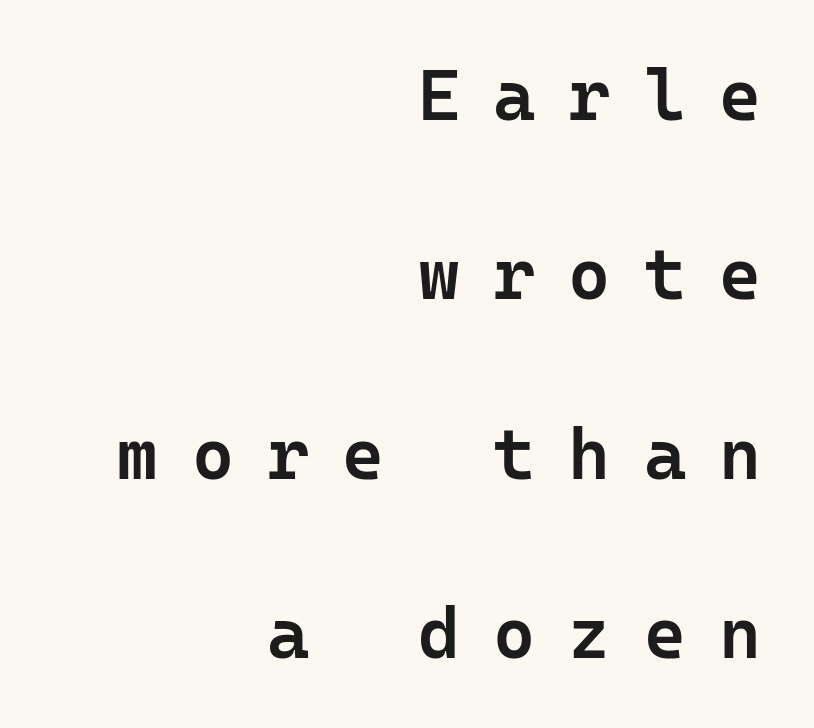
The image shows 72 px semibold sans-serif type, upright, monospaced; set right-aligned, loose line spacing (2.49x), unusually wide letter spacing (+0.46 em), not underlined; low stroke contrast and a medium x-height.
